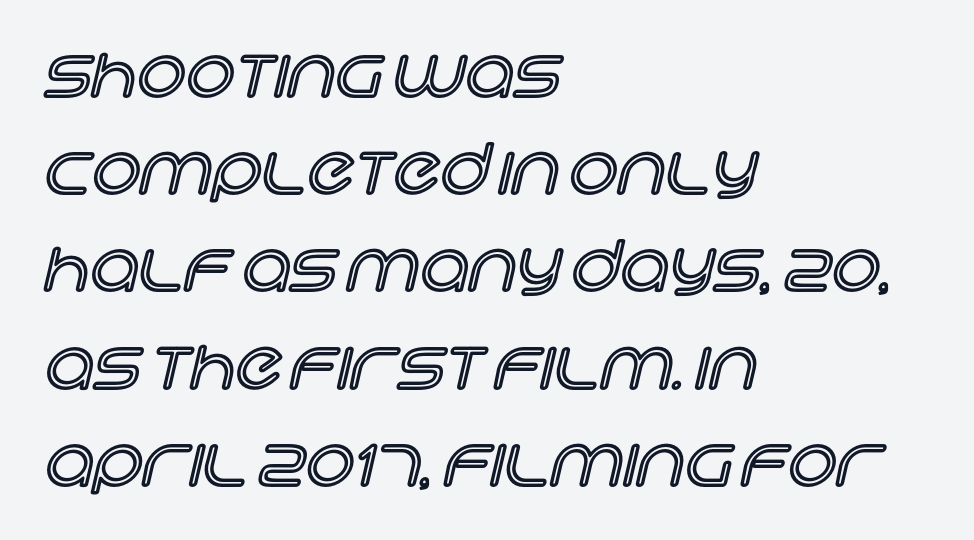
{"width": "normal", "x_height": "large", "monospaced": "no", "underline": "no", "align": "left", "line_spacing": "normal", "line_spacing_ratio": 1.43, "letter_spacing": "normal", "letter_spacing_em": 0.0, "glyph_px": 68}
